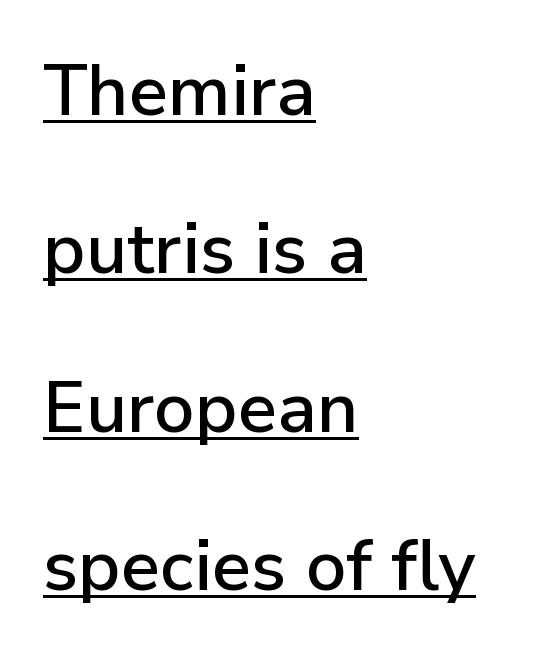
The image shows 71 px sans-serif type, upright; set left-aligned, loose line spacing (2.23x), normal letter spacing, underlined; low stroke contrast and a medium x-height.
